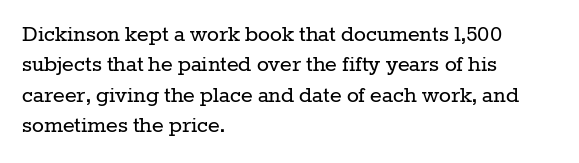
The image shows 25 px text type, upright; set left-aligned, line spacing 1.22x, normal letter spacing, not underlined.
